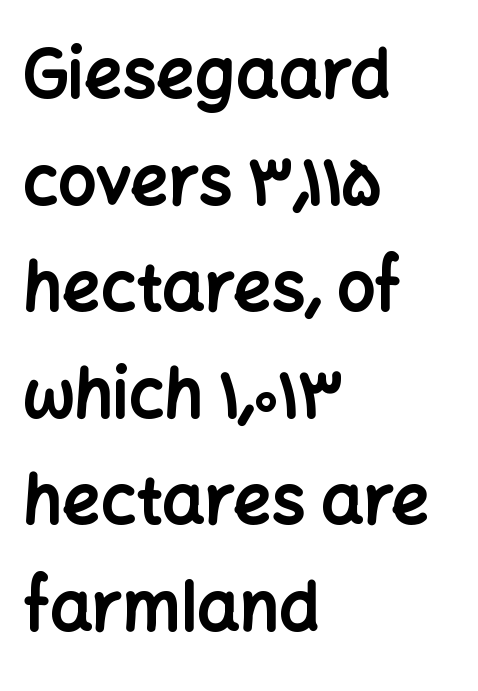
{"serif": "no", "italic": "no", "bold": "yes", "weight": "bold", "width": "normal", "stroke_contrast": "low", "x_height": "medium", "monospaced": "no", "underline": "no", "align": "left", "line_spacing": "normal", "line_spacing_ratio": 1.59, "letter_spacing": "normal", "letter_spacing_em": 0.0, "glyph_px": 67}
